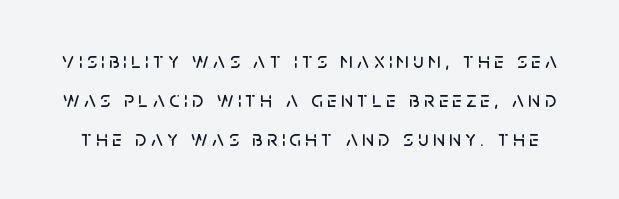
Q: Is the text italic (slanted)? A: No, it is upright.
Q: Is the text underlined? A: No.
Q: Is the spacing between letters normal or unusually wide? A: Unusually wide.
